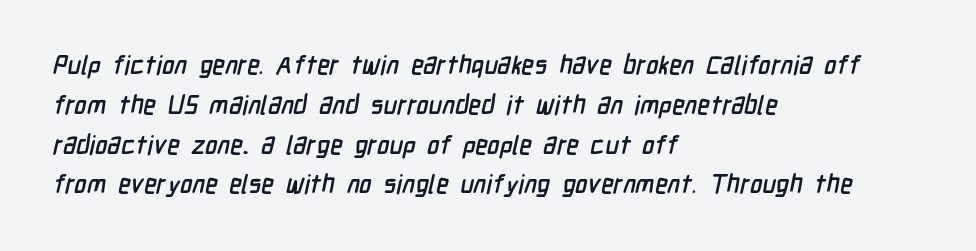
Successive baselines arrive at the customary interval. No extra tracking has been applied to these lines. Reading down the block, your eye returns to a fixed left position each line. The foot of each line stays bare and open.
